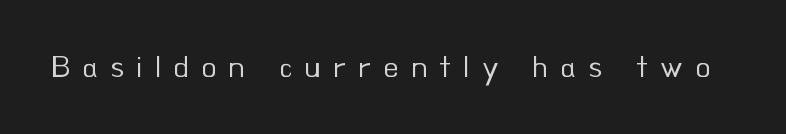
The image shows 31 px regular-weight sans-serif type, upright; set unusually wide letter spacing (+0.39 em), not underlined; low stroke contrast and a small x-height.
